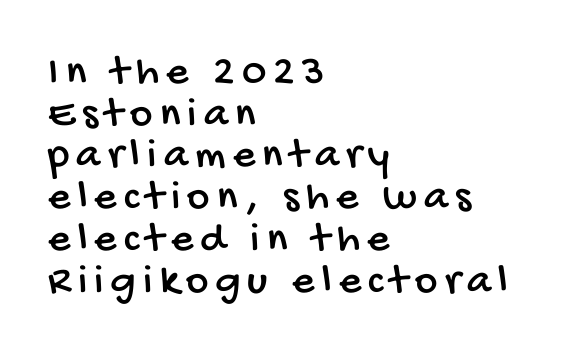
Baseline-to-baseline distance is barely more than the letter height. The zone under the glyphs is completely vacant. A classic flush-left, rag-right setting is used for this passage. The type family on display is of the sans-serif kind.
